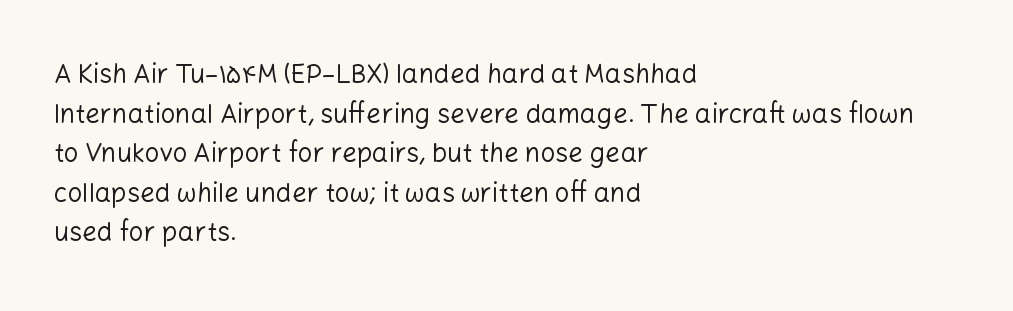
{"italic": "no", "bold": "no", "underline": "no", "align": "left", "line_spacing": "normal", "line_spacing_ratio": 1.52, "letter_spacing": "normal", "letter_spacing_em": 0.0, "glyph_px": 26}
